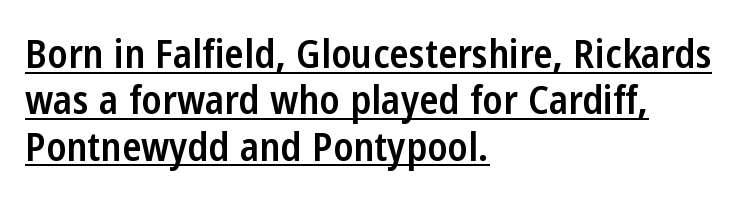
{"serif": "no", "italic": "no", "bold": "semi", "weight": "semibold", "width": "condensed", "stroke_contrast": "low", "x_height": "medium", "monospaced": "no", "underline": "yes", "align": "left", "line_spacing_ratio": 1.16, "letter_spacing": "normal", "letter_spacing_em": 0.0, "glyph_px": 40}
